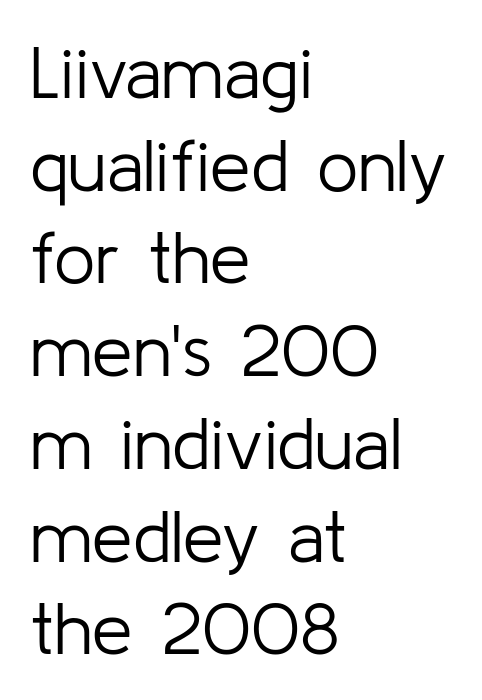
The image shows 73 px light sans-serif type, upright; set left-aligned, normal line spacing (1.27x), normal letter spacing, not underlined; low stroke contrast and a medium x-height.
